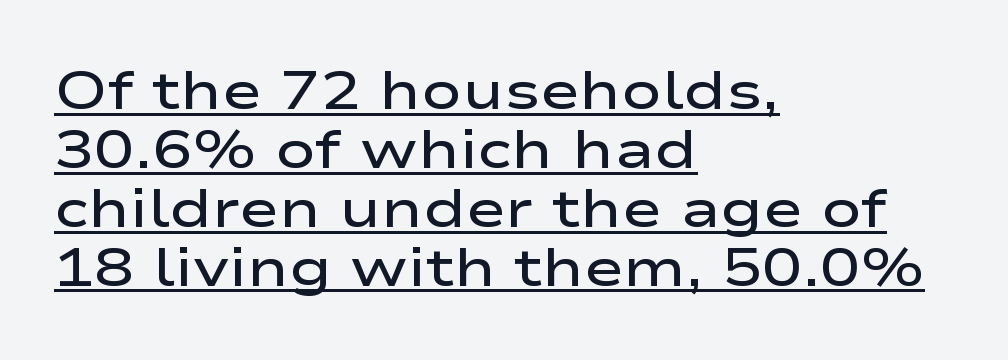
Do the characters align in a grid? No, the font is proportional. The type sits square on the baseline with zero lean. The sample's only ornament is a line tracing under the words. Each word holds together tightly as a unit, with standard inter-letter gaps. Its strokes are somewhat broadened, the hallmark of semibold type. Alignment: flush left.
